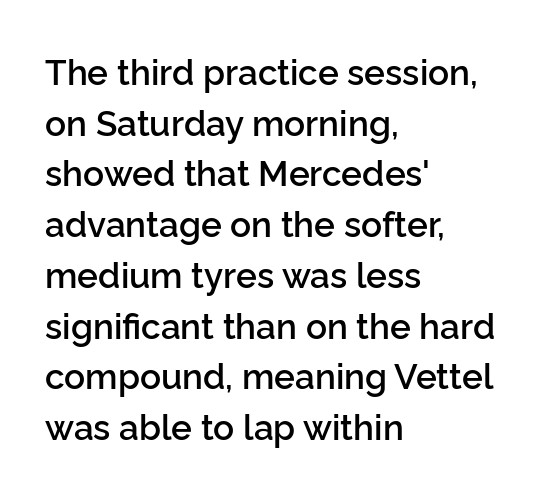
{"serif": "no", "italic": "no", "bold": "semi", "weight": "semibold", "width": "normal", "stroke_contrast": "low", "x_height": "medium", "monospaced": "no", "underline": "no", "align": "left", "line_spacing": "normal", "line_spacing_ratio": 1.45, "letter_spacing": "normal", "letter_spacing_em": 0.0, "glyph_px": 35}
